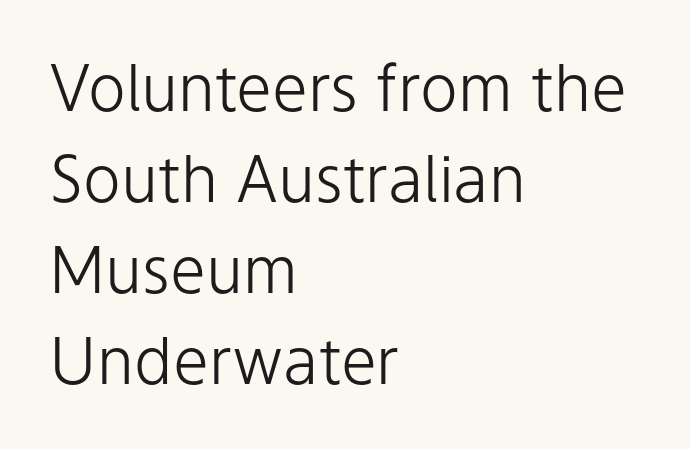
{"serif": "no", "italic": "no", "bold": "no", "weight": "light", "width": "normal", "stroke_contrast": "low", "x_height": "medium", "monospaced": "no", "underline": "no", "align": "left", "line_spacing": "normal", "line_spacing_ratio": 1.42, "letter_spacing": "normal", "letter_spacing_em": 0.0, "glyph_px": 64}
